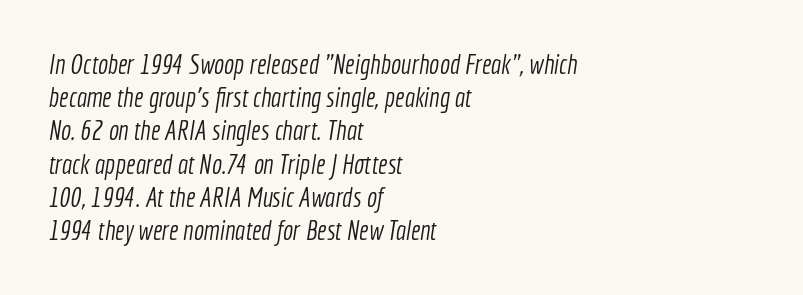
The image shows 27 px text type; set left-aligned, line spacing 1.23x, normal letter spacing, not underlined.
